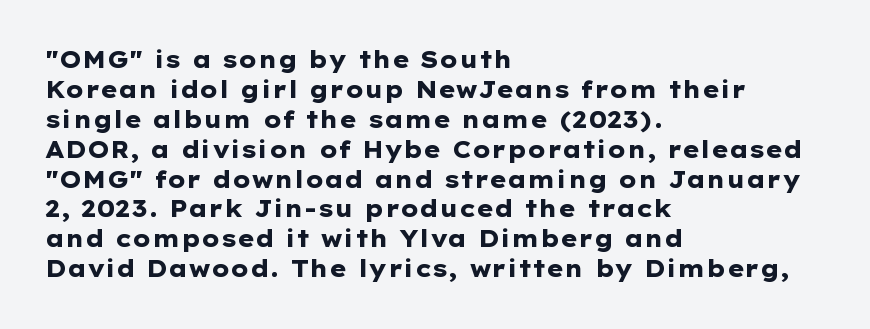
The image shows 23 px bold type, upright; set left-aligned, normal line spacing (1.3x), normal letter spacing, not underlined.
